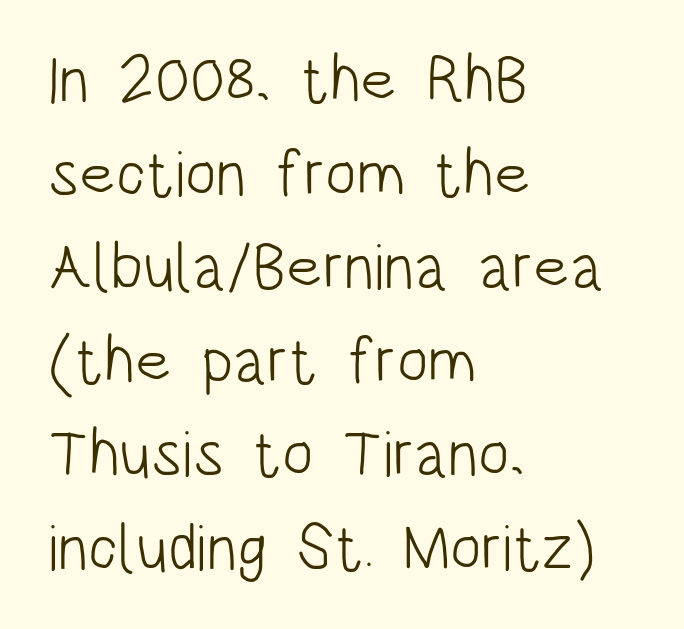
You can tell from the bare stems that sans-serif type was used. Bold? No — there's no thickening of the strokes. Reading down the block, your eye returns to a fixed left position each line. Notice how descenders clear the ascenders below comfortably — that's standard leading. You can tell it's not italic because the verticals are truly vertical. These lines are rendered in a variable-pitch font.
